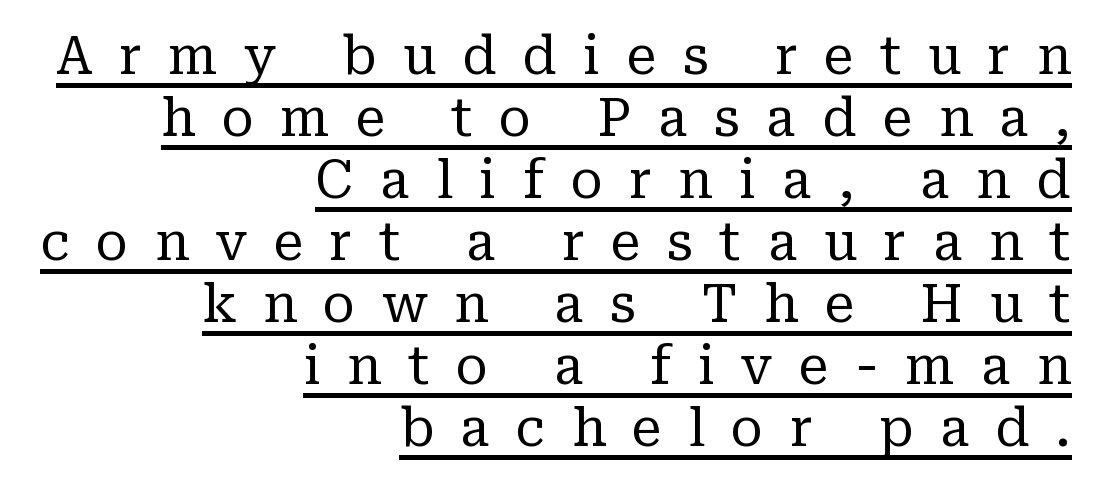
I'd call this a serif setting — the letters wear small feet. Horizontal alignment here is rightward, an uncommon choice for prose. Proportional: the letters do not fall into vertical columns. The line texture is sparse and dotted thanks to wide tracking. Letters have the restrained weight of plain body copy at most.
